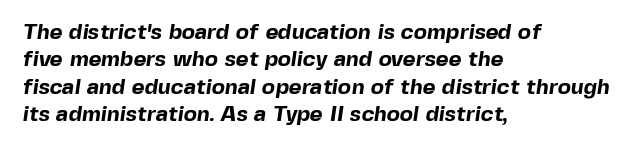
{"bold": "yes", "underline": "no", "align": "left", "line_spacing_ratio": 1.24, "letter_spacing": "normal", "letter_spacing_em": 0.0, "glyph_px": 22}
